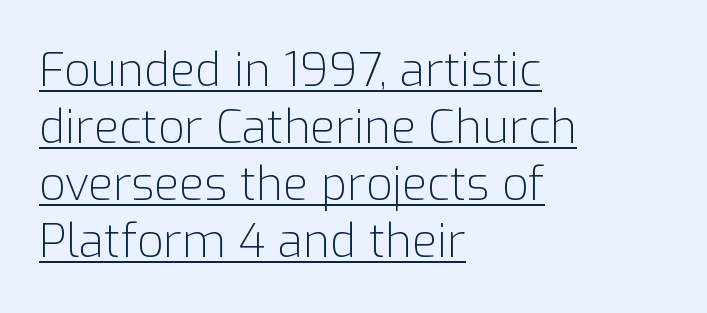
The image shows 46 px light sans-serif type, upright; set left-aligned, line spacing 1.24x, normal letter spacing, underlined; low stroke contrast and a medium x-height.
